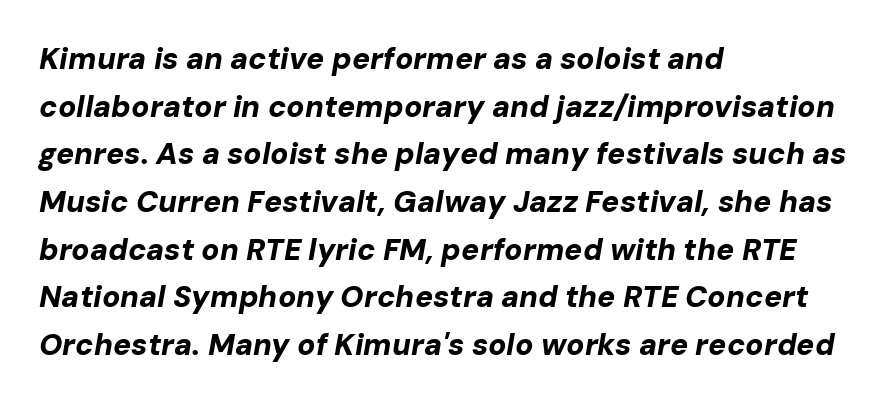
Q: Is the text bold? A: Yes.
Q: Is the text italic (slanted)? A: Yes, it leans right by about 10 degrees.
Q: Is the text underlined? A: No.
Q: How is the paragraph aligned? A: Left-aligned.
Q: Is the spacing between letters normal or unusually wide? A: Normal.
Q: Is the spacing between lines tight, normal or loose? A: Normal.
Q: Width (condensed, normal, or wide)? A: Normal.
Q: Stroke contrast? A: Low.
Q: x-height? A: Medium.
Q: Monospaced? A: No.
